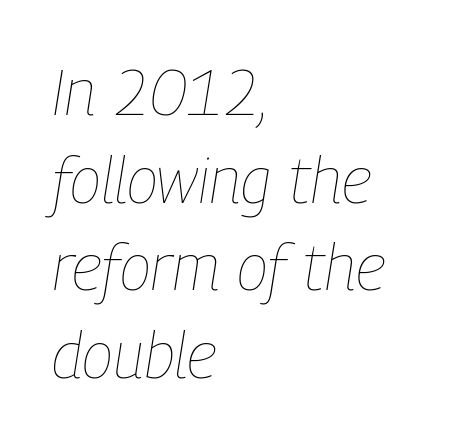
The image shows 65 px thin, condensed type, italic (leaning right); set left-aligned, normal line spacing (1.35x), normal letter spacing, not underlined; low stroke contrast and a medium x-height.
